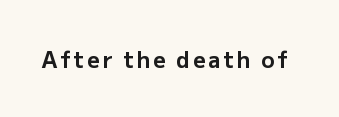
{"italic": "no", "bold": "yes", "underline": "no", "glyph_px": 22}
